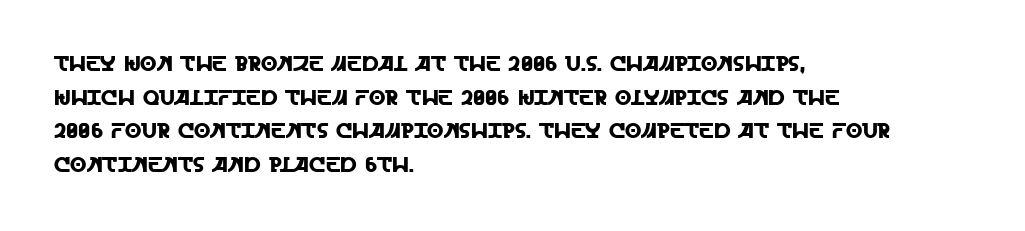
Q: Is the text italic (slanted)? A: No, it is upright.
Q: Is the text underlined? A: No.
Q: How is the paragraph aligned? A: Left-aligned.
Q: Is the spacing between letters normal or unusually wide? A: Normal.
Q: Is the spacing between lines tight, normal or loose? A: Normal.
